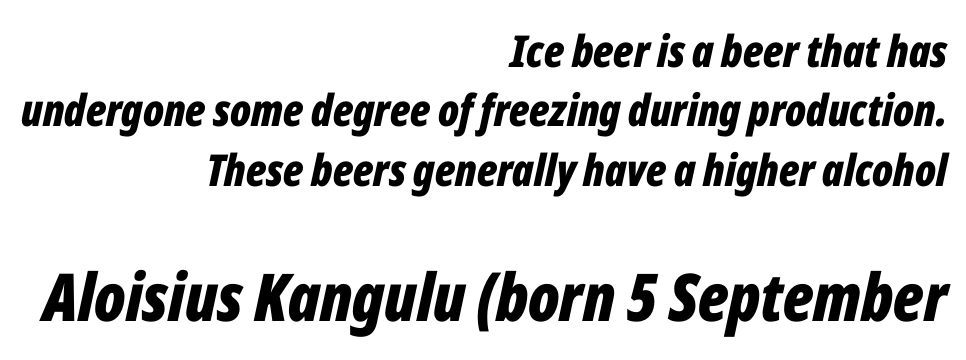
Q: Is the text bold? A: Yes.
Q: Is the text italic (slanted)? A: Yes, it leans right by about 12 degrees.
Q: Is the text underlined? A: No.
Q: How is the paragraph aligned? A: Right-aligned.
Q: Is the spacing between letters normal or unusually wide? A: Normal.
Q: Is the spacing between lines tight, normal or loose? A: Normal.
Q: Which block of text is set in a larger size, the first (top) or the second (bottom)? A: The second (bottom) one.
Q: Width (condensed, normal, or wide)? A: Condensed.
Q: Stroke contrast? A: Low.
Q: x-height? A: Medium.
Q: Monospaced? A: No.
